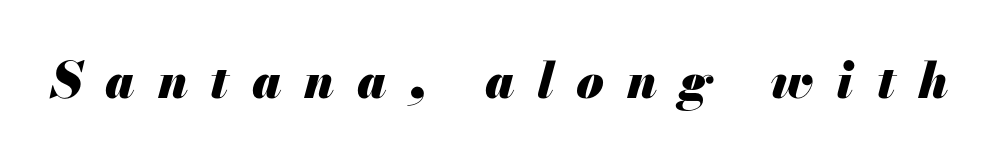
The image shows 50 px heavy type, italic (leaning right); set unusually wide letter spacing (+0.46 em), not underlined; medium stroke contrast and a small x-height.
